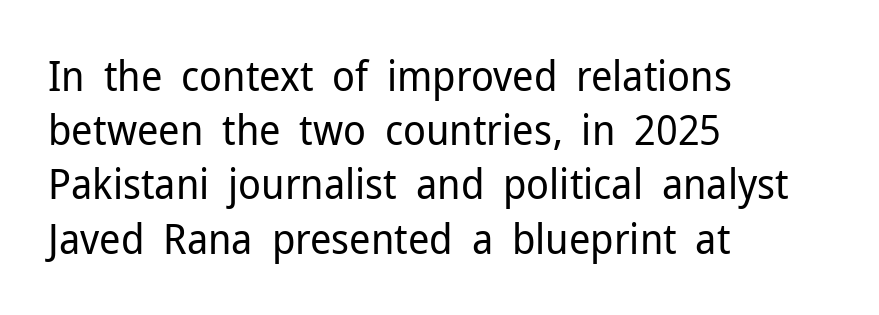
The strokes carry an ordinary text weight at most. Descenders hang freely into open space. Where is the straight margin? On the left. Each letter keeps its own natural width here, so spacing adapts to shape. Is the letter spacing exaggerated? No — it looks like the ordinary default. How would I describe the line gaps? Plain and ordinary.
